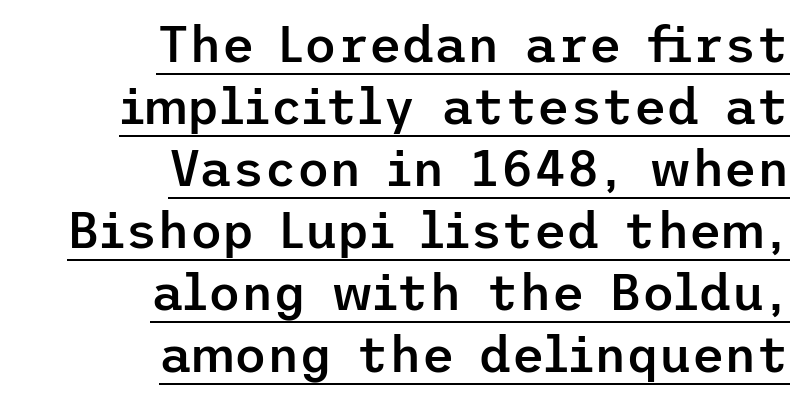
The image shows 50 px semibold sans-serif type, upright; set right-aligned, line spacing 1.24x, normal letter spacing, underlined; low stroke contrast and a medium x-height.
